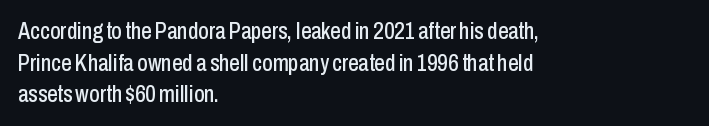
The letterforms sit shoulder to shoulder at normal distance. The paragraph has a hard left edge and a soft right edge. A clean baseline with only descenders dipping below it. No italicization has been applied; the sample stays upright.
